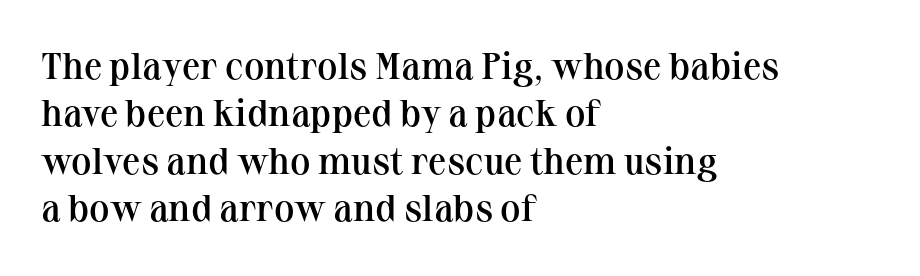
Letters rest on an invisible, unmarked baseline. Rows of type keep a routine distance in the vertical direction. Glyph-to-glyph distance matches everyday printed text. As a designer I'd log this as weight 600, semibold. The paragraph shown leans on its left margin. I'd call this a serif setting — the letters wear small feet.
